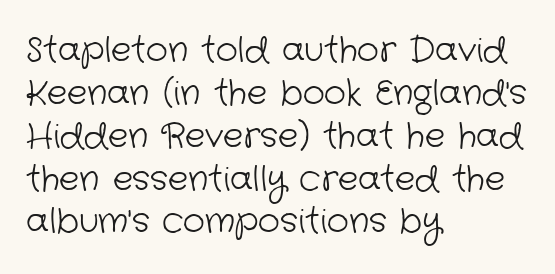
The letterforms sit at book weight or below. You could call the tracking neutral — neither tight nor loose. Short and long lines alike share a common starting point at left. Words float on clear page, feet unadorned. These lines are composed in type without serifs. You could not count columns in this text — the font is proportionally spaced.
